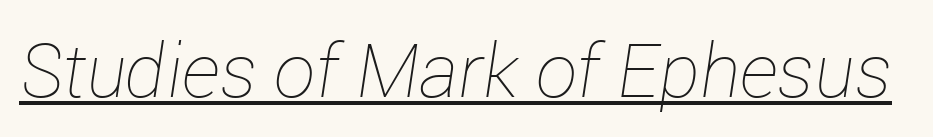
Looks like regular typesetting: each glyph gets only the width it needs. Caption: face not bold, strokes unweighted. Slant detected: the letters are inclined. Every word sits above its own underline. Students, note that the glyphs here touch the page at normal intervals.
